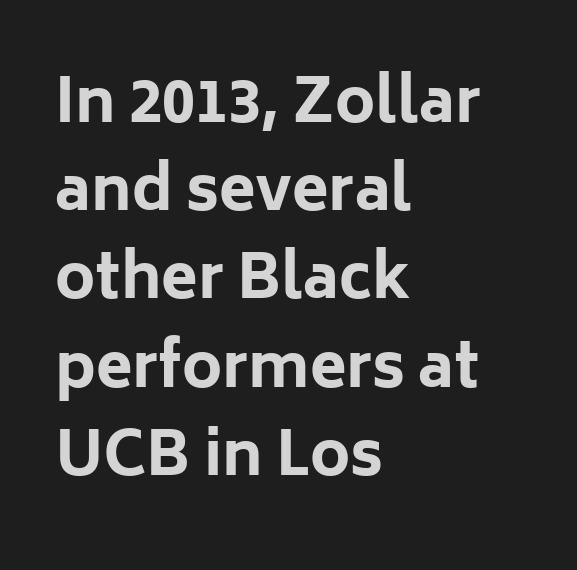
{"serif": "no", "italic": "no", "bold": "yes", "weight": "bold", "width": "normal", "stroke_contrast": "low", "x_height": "medium", "monospaced": "no", "underline": "no", "align": "left", "line_spacing": "normal", "line_spacing_ratio": 1.47, "letter_spacing": "normal", "letter_spacing_em": 0.0, "glyph_px": 60}
